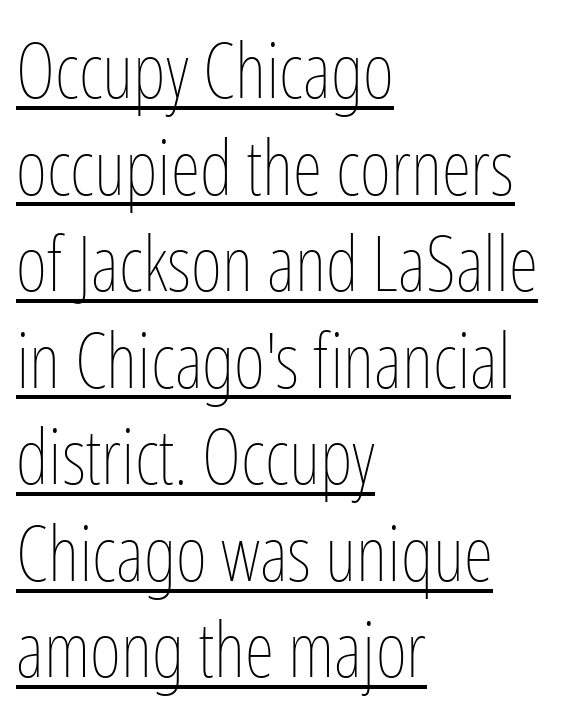
Horizontal bands of white between lines are of average thickness. Underline: present. Nope, not italic — everything's standing straight. Observe the ordinary spacing: letters are neighbours, not strangers. Character widths vary here, with narrow letters taking less room than wide ones.
